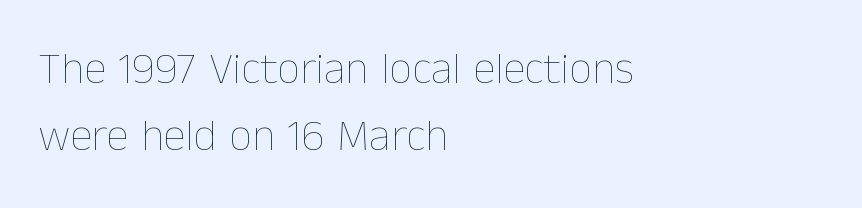
{"italic": "no", "bold": "no", "weight": "thin", "width": "normal", "stroke_contrast": "low", "x_height": "medium", "monospaced": "no", "underline": "no", "align": "left", "line_spacing": "normal", "line_spacing_ratio": 1.48, "letter_spacing": "normal", "letter_spacing_em": 0.0, "glyph_px": 45}
